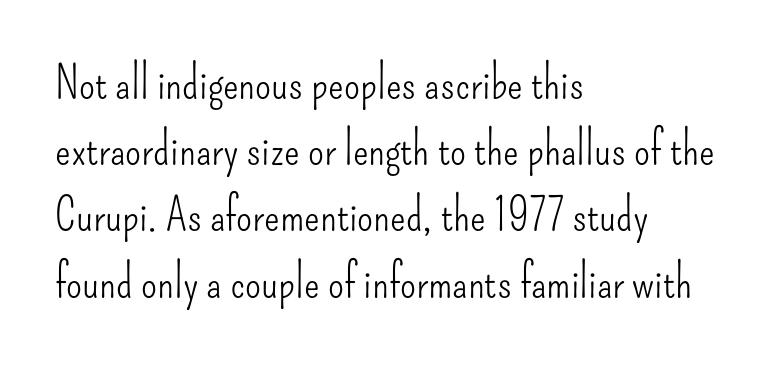
{"serif": "no", "italic": "no", "bold": "no", "weight": "light", "width": "condensed", "stroke_contrast": "low", "x_height": "small", "monospaced": "no", "underline": "no", "align": "left", "line_spacing": "normal", "line_spacing_ratio": 1.44, "letter_spacing": "normal", "letter_spacing_em": 0.0, "glyph_px": 46}
